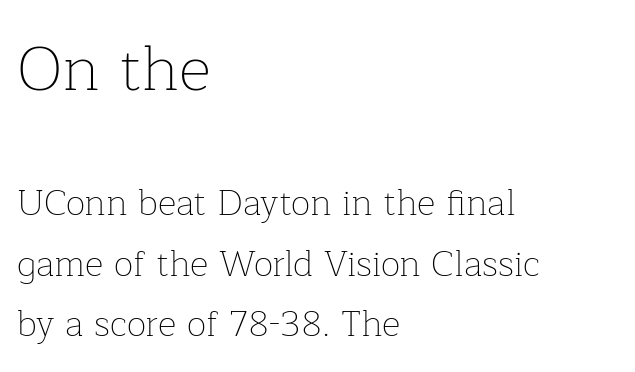
Compared with a typical body face, this is equally light or lighter still. Note the varied advance widths — an 'i' is clearly narrower than an 'm'. How would I describe the line gaps? Plain and ordinary. You can tell from the footed stems that serif type was used.
